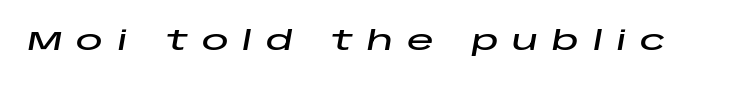
{"italic": "yes", "lean": "right", "slant_degrees": 10, "underline": "no", "letter_spacing": "wide", "letter_spacing_em": 0.5, "glyph_px": 27}
